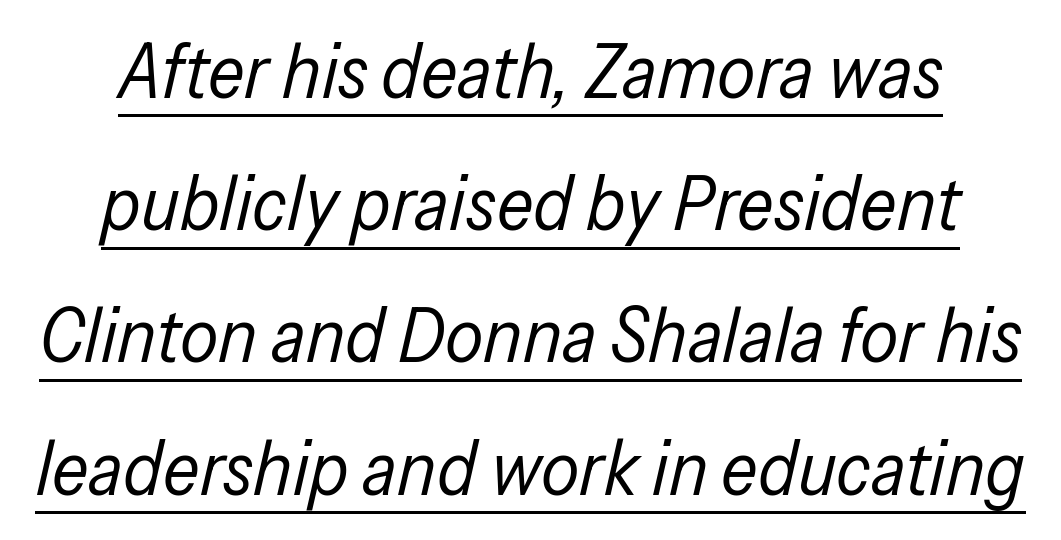
{"italic": "yes", "lean": "right", "slant_degrees": 13, "bold": "no", "weight": "regular", "width": "condensed", "stroke_contrast": "low", "x_height": "medium", "monospaced": "no", "underline": "yes", "align": "center", "line_spacing_ratio": 1.74, "letter_spacing": "normal", "letter_spacing_em": 0.0, "glyph_px": 76}
